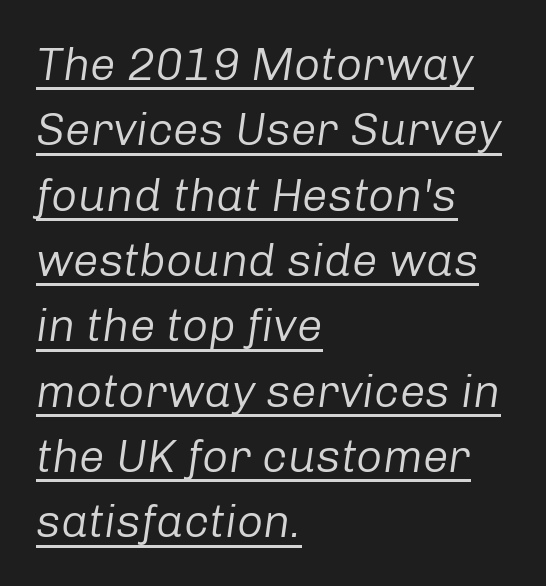
Q: Is the text bold? A: No.
Q: Is the text italic (slanted)? A: Yes, it leans right by about 8 degrees.
Q: Is the text underlined? A: Yes.
Q: How is the paragraph aligned? A: Left-aligned.
Q: Is the spacing between letters normal or unusually wide? A: Normal.
Q: Is the spacing between lines tight, normal or loose? A: Normal.
Q: Width (condensed, normal, or wide)? A: Normal.
Q: Stroke contrast? A: Low.
Q: x-height? A: Medium.
Q: Monospaced? A: No.
